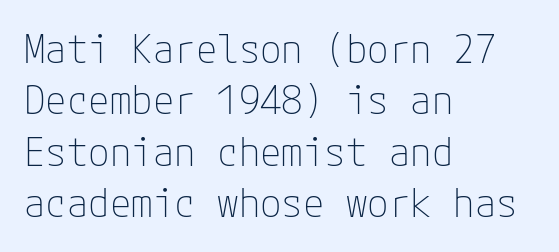
A light-to-regular cut is what we see here. How are the letters spaced? Ordinarily, with no added tracking. Does the type have serifs? No, each stem ends abruptly. Line starts are locked; line ends wander.
